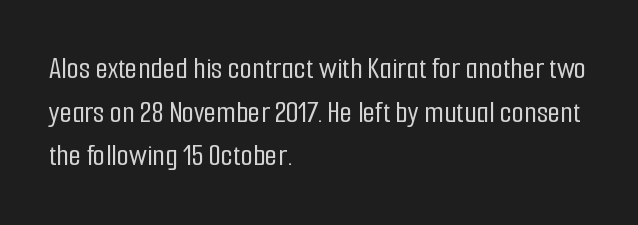
The image shows 32 px condensed sans-serif type, upright; set left-aligned, normal line spacing (1.36x), normal letter spacing, not underlined; low stroke contrast and a medium x-height.
